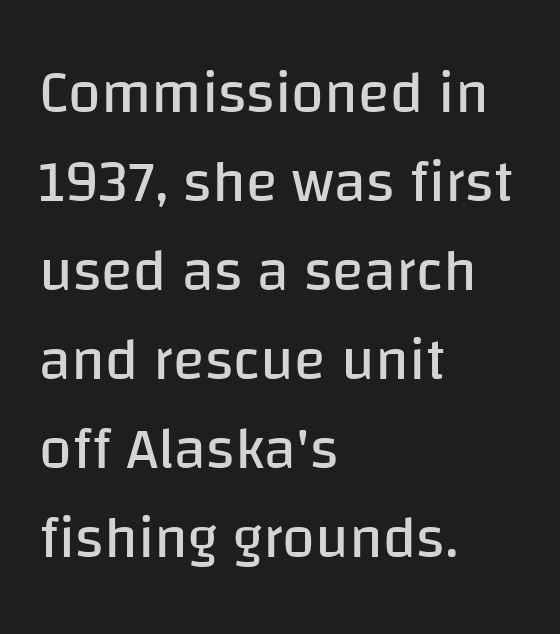
If you drew a line through each stem, it would be perfectly vertical. Quick note: underline off. There is no visible air inserted between adjacent glyphs. Line beginnings align vertically; line endings do not.
